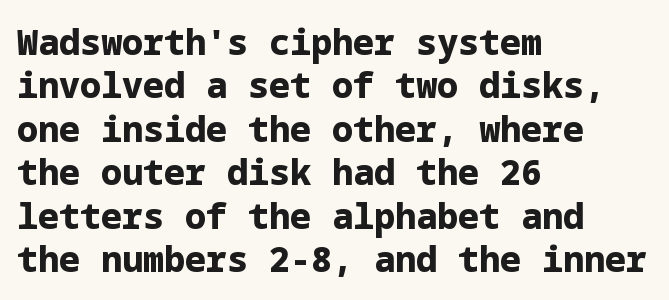
The image shows 35 px bold sans-serif type, upright; set left-aligned, line spacing 1.24x, normal letter spacing, not underlined; low stroke contrast and a medium x-height.
